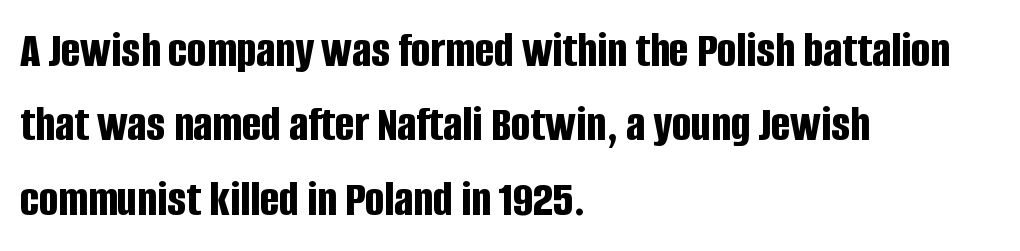
The text block is weighted toward the left margin, trailing off unevenly rightward. Characters follow at the spacing the type designer built in. Chunky letters — that's bold for sure. These lines were composed using upright roman letters. The space directly below the letters is spotless. Line spacing here is normal.
